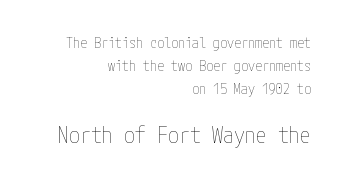
Q: Is the text bold? A: No.
Q: Is the text italic (slanted)? A: No, it is upright.
Q: Is the text underlined? A: No.
Q: How is the paragraph aligned? A: Right-aligned.
Q: Is the spacing between letters normal or unusually wide? A: Normal.
Q: Is the spacing between lines tight, normal or loose? A: Normal.
Q: Which block of text is set in a larger size, the first (top) or the second (bottom)? A: The second (bottom) one.
